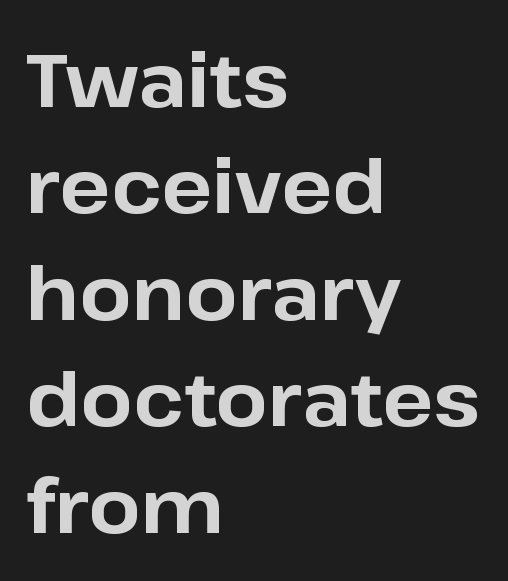
Q: Is the text bold? A: Yes.
Q: Is the text italic (slanted)? A: No, it is upright.
Q: Is the typeface a serif or a sans-serif typeface? A: Sans-serif.
Q: Is the text underlined? A: No.
Q: How is the paragraph aligned? A: Left-aligned.
Q: Is the spacing between letters normal or unusually wide? A: Normal.
Q: Is the spacing between lines tight, normal or loose? A: Normal.
Q: Width (condensed, normal, or wide)? A: Normal.
Q: Stroke contrast? A: Low.
Q: x-height? A: Medium.
Q: Monospaced? A: No.
